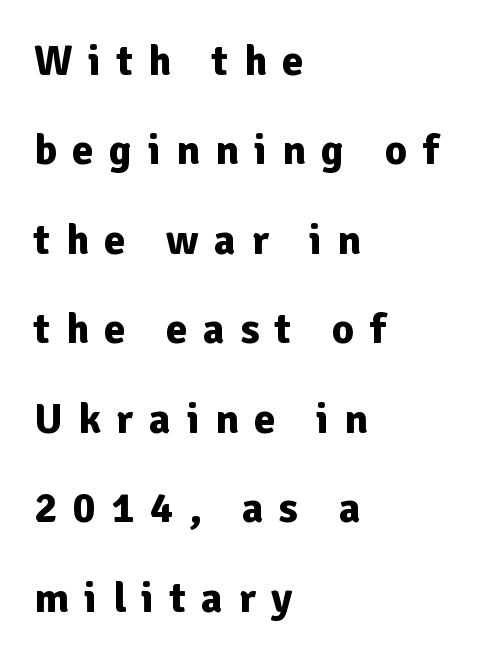
Horizontal bands of white between lines are thick stripes. Typographically, this falls in the sans-serif category. Spacing verdict: proportional, widths tailored to each character. The typesetting leans heavy: a genuine bold. The words here are not underlined. Nope, not italic — everything's standing straight.
